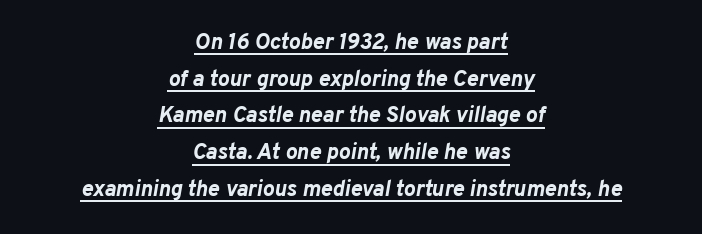
{"italic": "yes", "lean": "right", "slant_degrees": 10, "bold": "yes", "underline": "yes", "align": "center", "line_spacing": "normal", "line_spacing_ratio": 1.67, "letter_spacing": "normal", "letter_spacing_em": 0.0, "glyph_px": 22}
